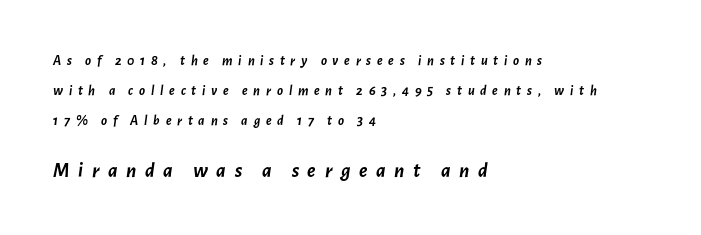
This sample uses expanded letter spacing, leaving extra air between glyphs. In this sample the second text group is rendered at the bigger scale. The passage shown stacks its lines with a broad gap. This is oblique type, the kind used for emphasis or titles. Quick note: underline off.
